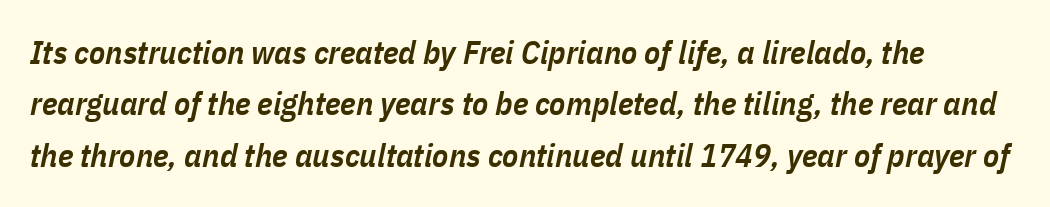
Q: Is the text bold? A: Semi-bold.
Q: Is the text italic (slanted)? A: Yes, it leans right by about 11 degrees.
Q: Is the text underlined? A: No.
Q: Is the spacing between letters normal or unusually wide? A: Normal.
Q: Is the spacing between lines tight, normal or loose? A: Normal.
Q: Width (condensed, normal, or wide)? A: Condensed.
Q: Stroke contrast? A: Low.
Q: x-height? A: Medium.
Q: Monospaced? A: No.
